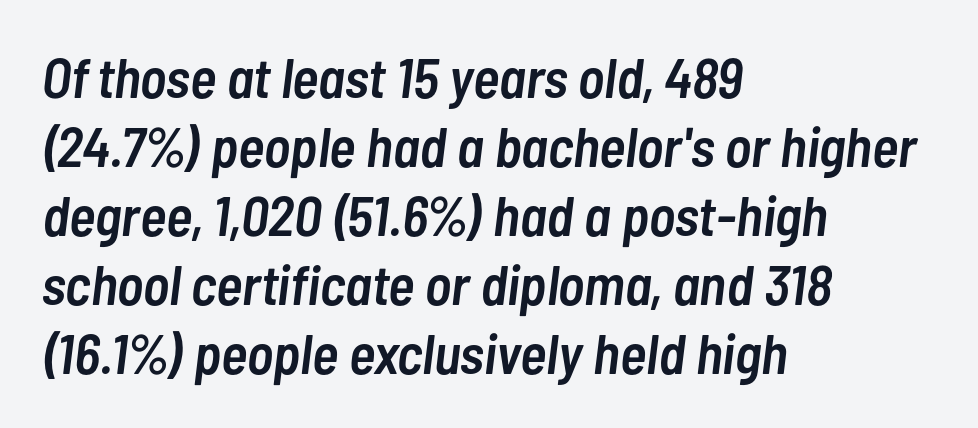
The image shows 56 px semibold, condensed type, italic (leaning right); set left-aligned, line spacing 1.23x, normal letter spacing, not underlined; low stroke contrast and a medium x-height.
